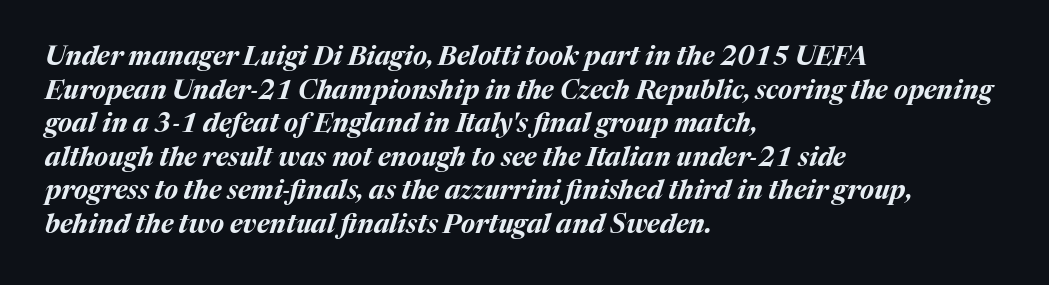
{"italic": "yes", "lean": "right", "slant_degrees": 17, "bold": "yes", "underline": "no", "align": "left", "line_spacing": "normal", "line_spacing_ratio": 1.29, "letter_spacing": "normal", "letter_spacing_em": 0.0, "glyph_px": 26}
